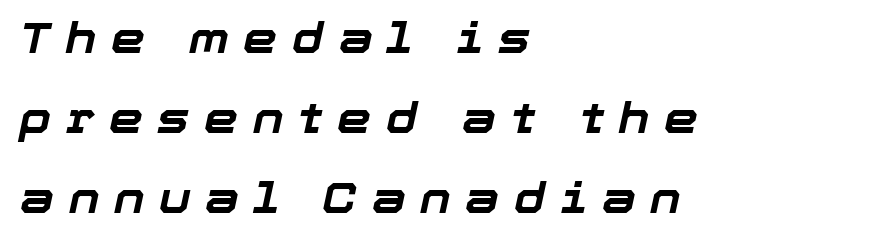
{"italic": "yes", "lean": "right", "slant_degrees": 12, "bold": "yes", "weight": "bold", "width": "normal", "stroke_contrast": "low", "x_height": "medium", "monospaced": "no", "underline": "no", "align": "left", "line_spacing_ratio": 1.86, "letter_spacing": "wide", "letter_spacing_em": 0.34, "glyph_px": 43}
